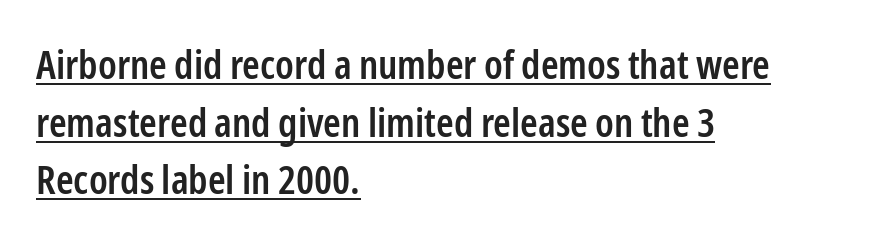
{"serif": "no", "italic": "no", "bold": "semi", "weight": "semibold", "width": "condensed", "stroke_contrast": "low", "x_height": "medium", "monospaced": "no", "underline": "yes", "align": "left", "line_spacing": "normal", "line_spacing_ratio": 1.44, "letter_spacing": "normal", "letter_spacing_em": 0.0, "glyph_px": 40}
